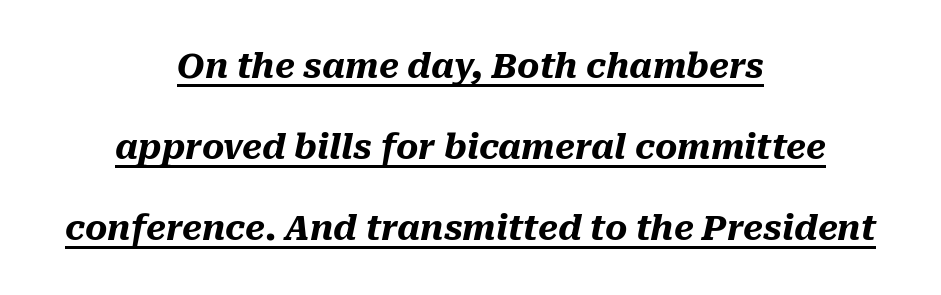
Looks like someone drew a line under every word here. The line texture is even and compact thanks to regular tracking. The face used here is proportionally spaced, like ordinary book or web type. Heavy, bold letterforms.
